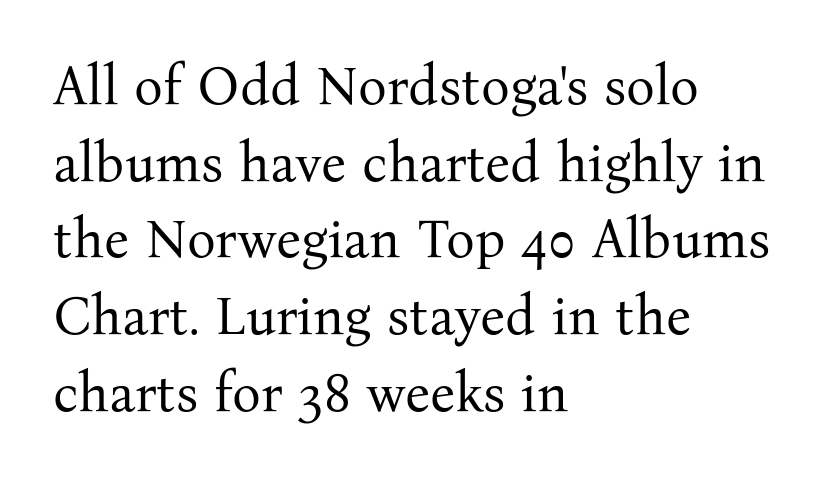
This sample uses an upright cut, with every glyph sitting square on the baseline. Compared with typical body copy, the letter spacing here is the same. Bare-footed words on every line. What kind of face is this? One with serifs. The designer left line spacing at the default. Caption: face not bold, strokes unweighted.
